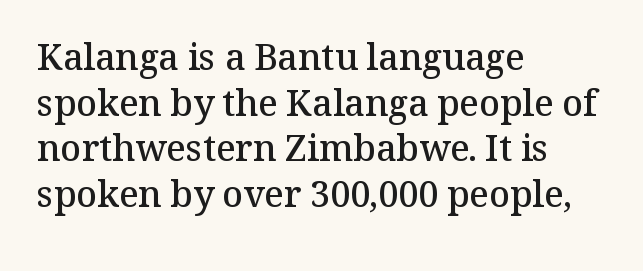
The image shows 36 px semibold serif type, upright; set left-aligned, normal line spacing (1.27x), normal letter spacing, not underlined; medium stroke contrast and a medium x-height.
